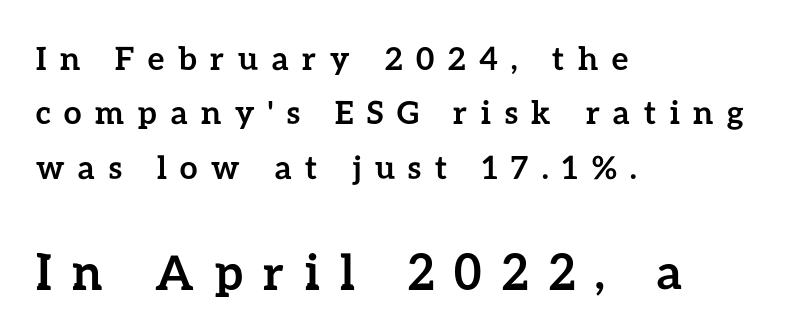
The image shows 48 px semibold type, upright; set left-aligned, normal line spacing (1.7x), unusually wide letter spacing (+0.43 em), not underlined; the second (bottom) block is 1.5x larger; low stroke contrast and a medium x-height.
